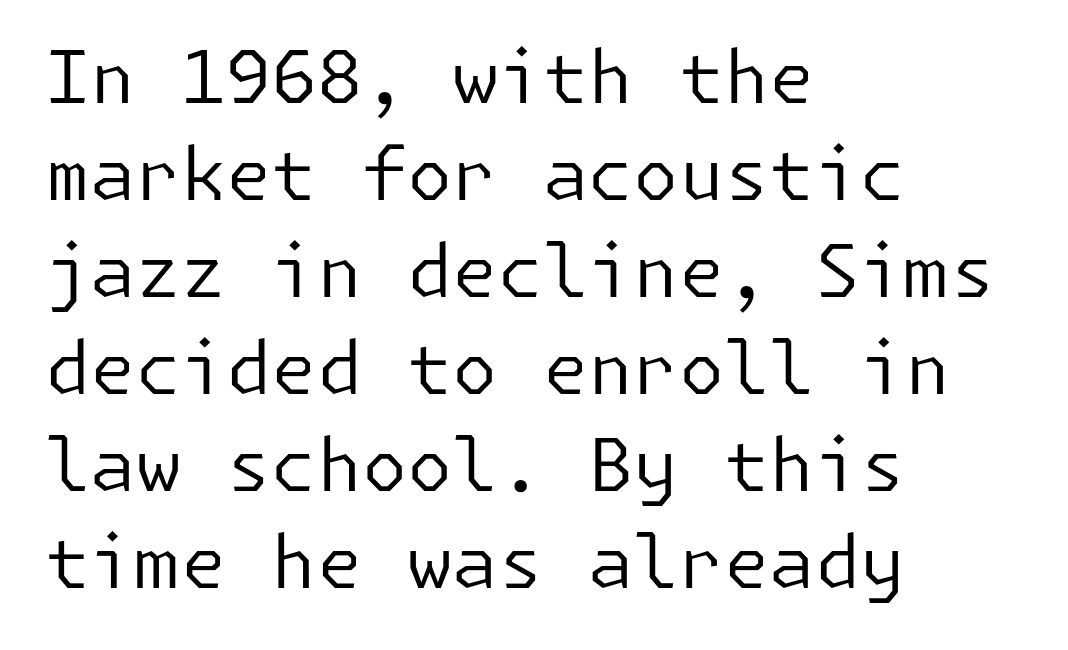
Q: Is the text bold? A: No.
Q: Is the text italic (slanted)? A: No, it is upright.
Q: Is the typeface a serif or a sans-serif typeface? A: Sans-serif.
Q: Is the text underlined? A: No.
Q: How is the paragraph aligned? A: Left-aligned.
Q: Is the spacing between letters normal or unusually wide? A: Normal.
Q: Is the spacing between lines tight, normal or loose? A: Normal.
Q: Width (condensed, normal, or wide)? A: Normal.
Q: Stroke contrast? A: Low.
Q: x-height? A: Medium.
